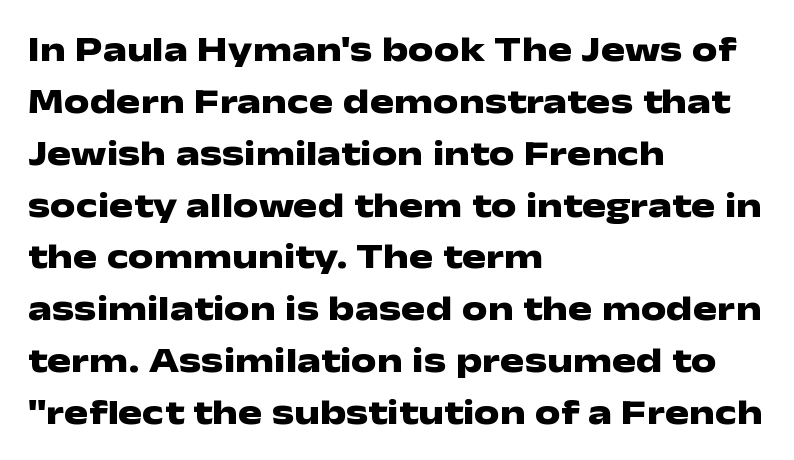
Q: Is the text bold? A: Yes.
Q: Is the text italic (slanted)? A: No, it is upright.
Q: Is the typeface a serif or a sans-serif typeface? A: Sans-serif.
Q: Is the text underlined? A: No.
Q: How is the paragraph aligned? A: Left-aligned.
Q: Is the spacing between letters normal or unusually wide? A: Normal.
Q: Is the spacing between lines tight, normal or loose? A: Normal.
Q: Width (condensed, normal, or wide)? A: Wide.
Q: Stroke contrast? A: Low.
Q: x-height? A: Medium.
Q: Monospaced? A: No.
